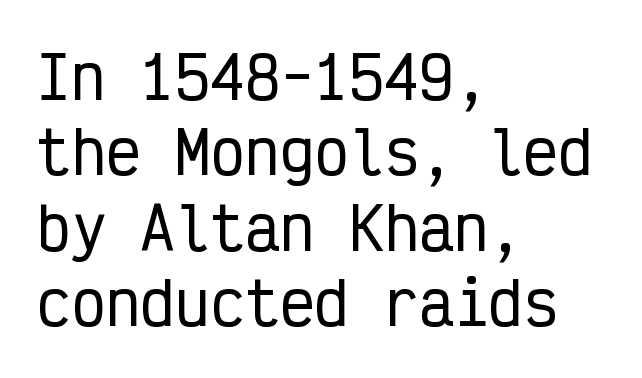
The image shows 58 px condensed sans-serif type, upright, monospaced; set left-aligned, normal line spacing (1.3x), normal letter spacing, not underlined; low stroke contrast and a medium x-height.
